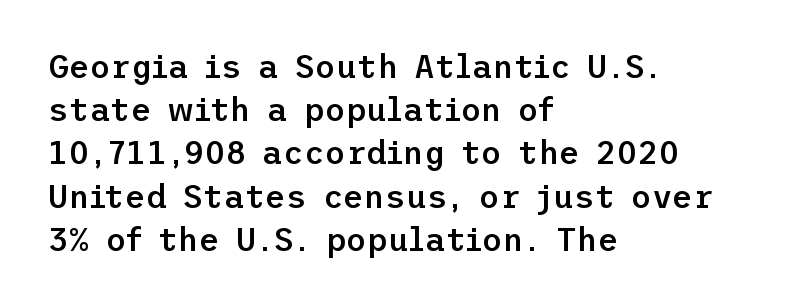
{"serif": "no", "italic": "no", "bold": "semi", "weight": "semibold", "width": "normal", "stroke_contrast": "low", "x_height": "medium", "underline": "no", "align": "left", "line_spacing": "normal", "line_spacing_ratio": 1.35, "letter_spacing": "normal", "letter_spacing_em": 0.0, "glyph_px": 32}
